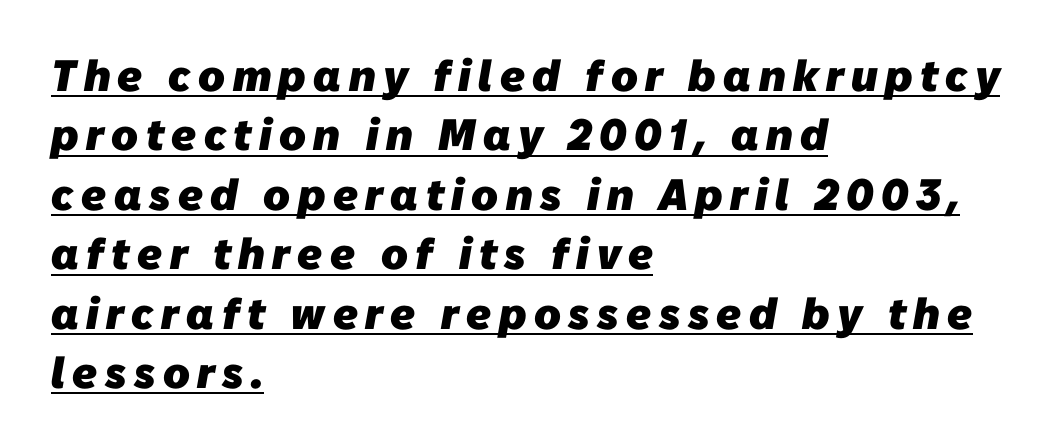
{"serif": "no", "bold": "yes", "weight": "heavy", "width": "normal", "stroke_contrast": "low", "x_height": "medium", "monospaced": "no", "underline": "yes", "align": "left", "line_spacing": "normal", "line_spacing_ratio": 1.35, "glyph_px": 44}
